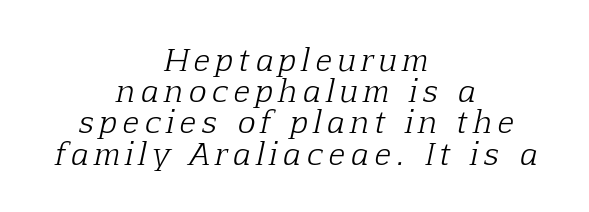
Descenders hang freely into open space. Compared with typical paragraphs, the rows here are closer together. The text block is weighted toward neither margin, spreading evenly from the middle. A typesetter would call this proportional, since set widths differ per character. Weight class: somewhere from thin through regular. A typesetter would call this heavily tracked-out type.
